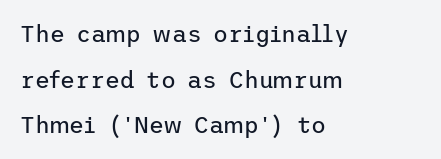
The image shows 23 px text type, upright; set left-aligned, loose line spacing (1.98x), normal letter spacing, not underlined.
